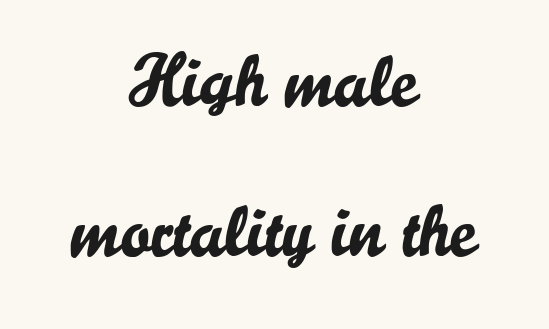
{"serif": "no", "width": "normal", "stroke_contrast": "low", "x_height": "small", "monospaced": "no", "underline": "no", "align": "center", "line_spacing": "loose", "line_spacing_ratio": 2.06, "letter_spacing": "normal", "letter_spacing_em": 0.0, "glyph_px": 73}
